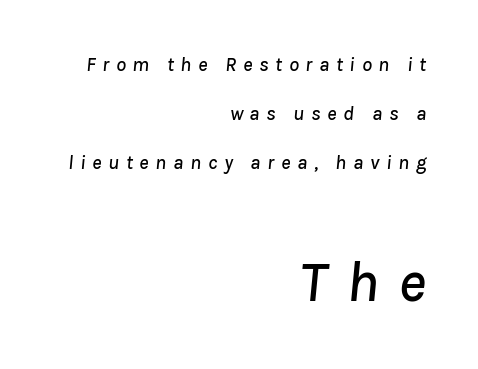
The image shows 59 px text type, italic (leaning right); set right-aligned, loose line spacing (2.45x), unusually wide letter spacing (+0.33 em), not underlined; the second (bottom) block is 2.95x larger; low stroke contrast and a medium x-height.
